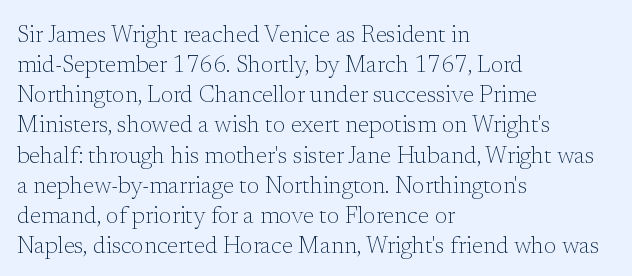
Teacher's note: observe the even left margin — that is flush-left alignment. Does extra space separate the letters? No, they use regular spacing. In terms of posture, this sample is upright. The glyphs are unaccompanied by any horizontal stroke below them. The lines sit at an ordinary, default distance from one another.
